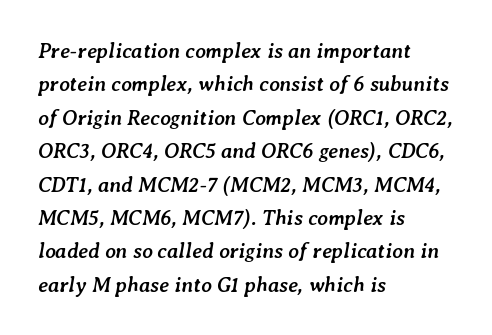
The image shows 21 px bold type, italic (leaning right); set left-aligned, normal line spacing (1.59x), normal letter spacing, not underlined.
